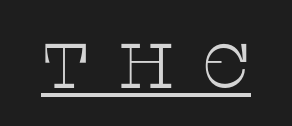
{"serif": "yes", "italic": "no", "bold": "no", "weight": "thin", "width": "wide", "stroke_contrast": "low", "x_height": "large", "monospaced": "no", "underline": "yes", "letter_spacing": "wide", "letter_spacing_em": 0.42, "glyph_px": 63}
